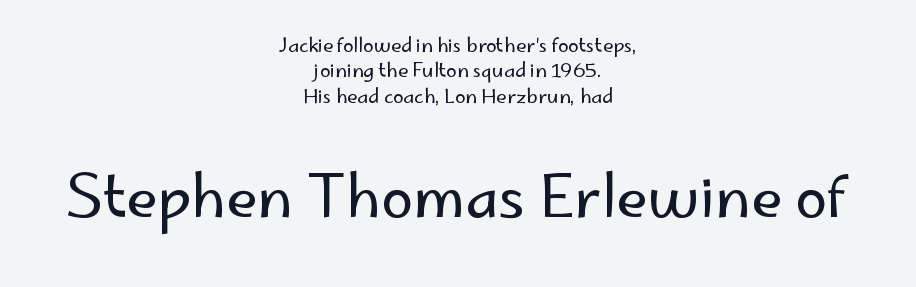
The image shows 58 px regular-weight sans-serif type, upright; set centered, normal line spacing (1.33x), normal letter spacing, not underlined; the second (bottom) block is 3.05x larger; low stroke contrast and a small x-height.
